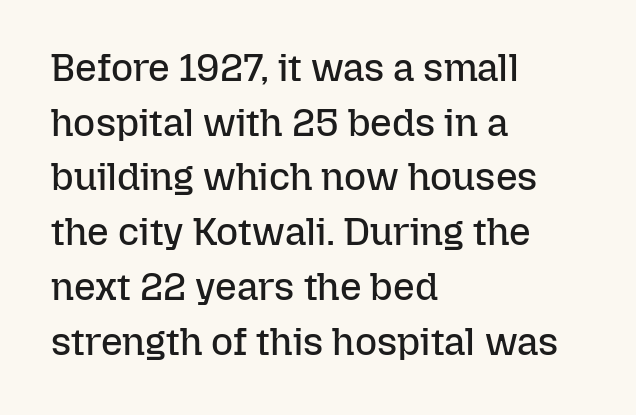
Q: Is the text bold? A: No.
Q: Is the text italic (slanted)? A: No, it is upright.
Q: Is the text underlined? A: No.
Q: How is the paragraph aligned? A: Left-aligned.
Q: Is the spacing between letters normal or unusually wide? A: Normal.
Q: Is the spacing between lines tight, normal or loose? A: Normal.
Q: Width (condensed, normal, or wide)? A: Normal.
Q: Stroke contrast? A: Low.
Q: x-height? A: Medium.
Q: Monospaced? A: No.
